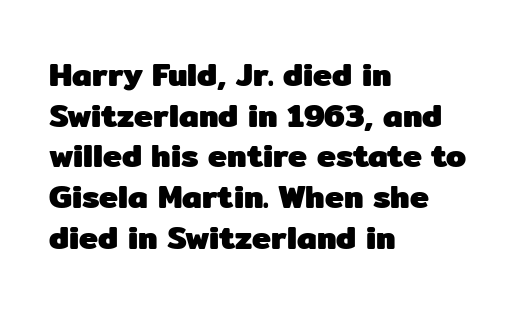
Q: Is the text bold? A: Yes.
Q: Is the text italic (slanted)? A: No, it is upright.
Q: Is the typeface a serif or a sans-serif typeface? A: Sans-serif.
Q: Is the text underlined? A: No.
Q: How is the paragraph aligned? A: Left-aligned.
Q: Is the spacing between letters normal or unusually wide? A: Normal.
Q: Is the spacing between lines tight, normal or loose? A: Normal.
Q: Width (condensed, normal, or wide)? A: Normal.
Q: Stroke contrast? A: Low.
Q: x-height? A: Medium.
Q: Monospaced? A: No.
